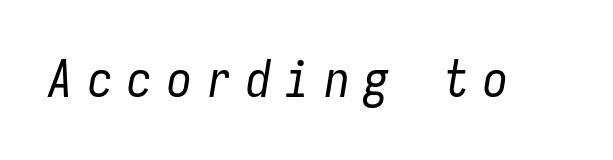
{"italic": "yes", "lean": "right", "slant_degrees": 9, "bold": "no", "weight": "regular", "width": "condensed", "stroke_contrast": "low", "x_height": "medium", "monospaced": "yes", "underline": "no", "letter_spacing": "wide", "letter_spacing_em": 0.29, "glyph_px": 50}
